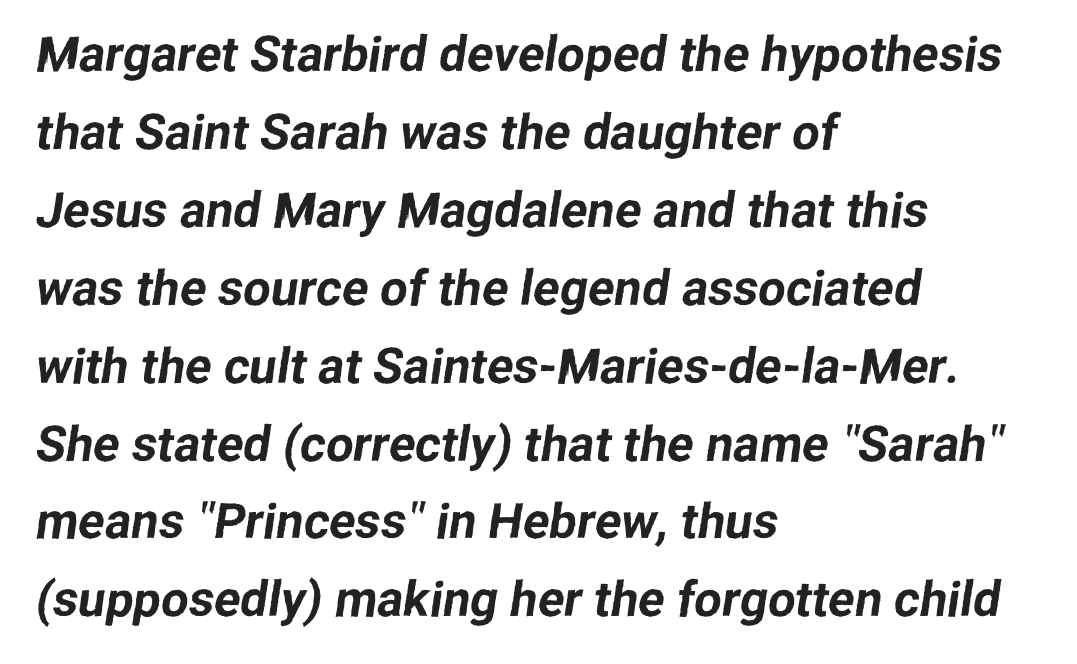
Q: Is the typeface a serif or a sans-serif typeface? A: Sans-serif.
Q: Is the text underlined? A: No.
Q: How is the paragraph aligned? A: Left-aligned.
Q: Is the spacing between letters normal or unusually wide? A: Normal.
Q: Is the spacing between lines tight, normal or loose? A: Normal.
Q: Width (condensed, normal, or wide)? A: Normal.
Q: Stroke contrast? A: Low.
Q: x-height? A: Medium.
Q: Monospaced? A: No.
